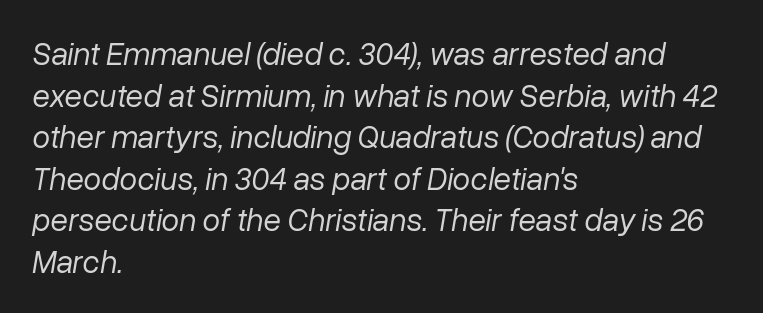
The image shows 32 px regular-weight type, italic (leaning right); set left-aligned, normal line spacing (1.3x), normal letter spacing, not underlined; low stroke contrast and a medium x-height.
